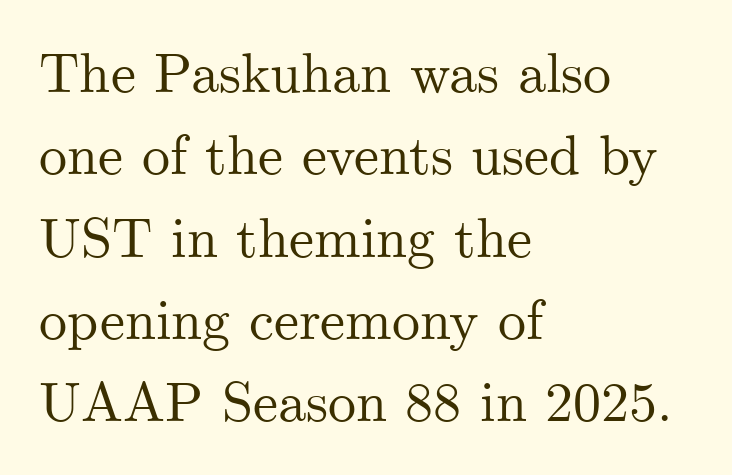
Left-aligned paragraph, ragged on the right. Every character sits straight up, as roman type does. Spacing verdict: proportional, widths tailored to each character. No word sits above an underline. The letters sit at their default tracking, neither squeezed nor spread. This block has exactly the height ordinary leading produces.
